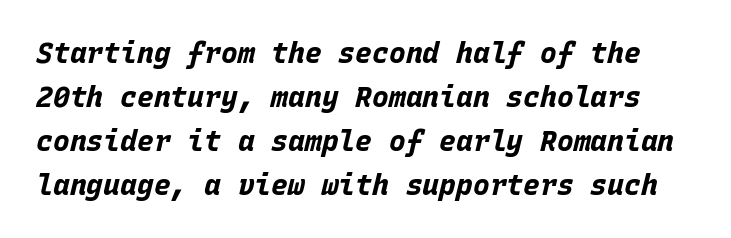
{"italic": "yes", "lean": "right", "slant_degrees": 15, "bold": "yes", "weight": "bold", "width": "normal", "stroke_contrast": "low", "x_height": "large", "monospaced": "yes", "underline": "no", "line_spacing": "normal", "line_spacing_ratio": 1.57, "letter_spacing": "normal", "letter_spacing_em": 0.0, "glyph_px": 28}
